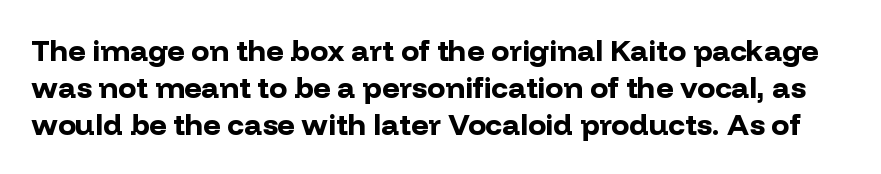
{"serif": "no", "italic": "no", "bold": "yes", "weight": "bold", "width": "normal", "stroke_contrast": "low", "x_height": "medium", "monospaced": "no", "underline": "no", "line_spacing_ratio": 1.23, "letter_spacing": "normal", "letter_spacing_em": 0.0, "glyph_px": 30}
